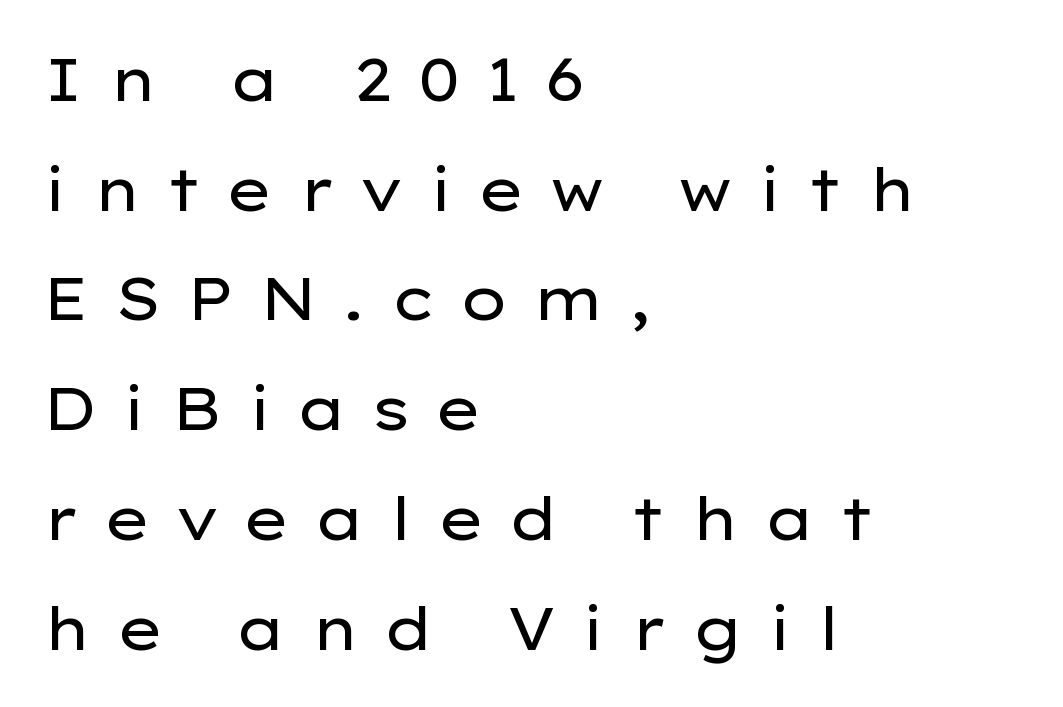
The image shows 59 px regular-weight, wide sans-serif type, upright; set left-aligned, line spacing 1.86x, unusually wide letter spacing (+0.4 em), not underlined; low stroke contrast and a medium x-height.
